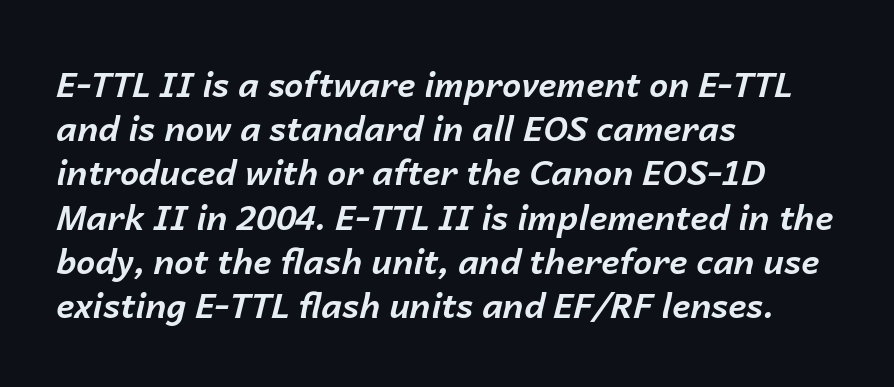
Vertically, the passage feels balanced, rows spaced as you'd expect. Do the characters align in a grid? No, the font is proportional. Caption: bold face, heavy strokes. A typesetter would call this zero additional tracking. Words float on clear page, feet unadorned. The rendering anchors every line to the left-hand side.
